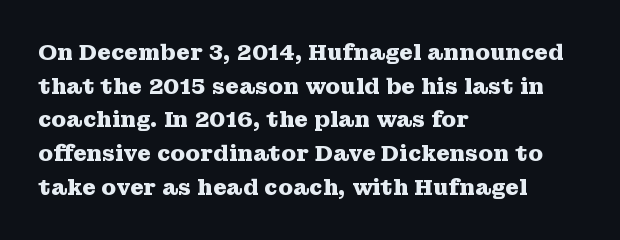
This sample is left-justified, so line endings fall wherever the words run out. Ascenders rise straight up at ninety degrees. Notice how descenders clear the ascenders below comfortably — that's standard leading. Is the type bold? Yes — the strokes are clearly thick and heavy.
